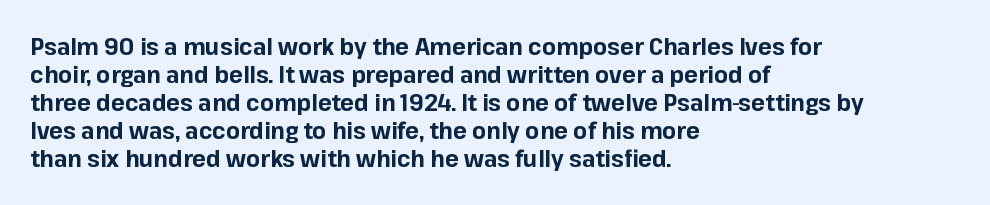
Look at the stroke-to-counter ratio: heavy, a bold. Ordinary non-slanted type is in use. The baseline area is clear. The setting favours the left margin, as ordinary paragraphs usually do. Look at the tracking — it's just the regular setting, nothing added.
